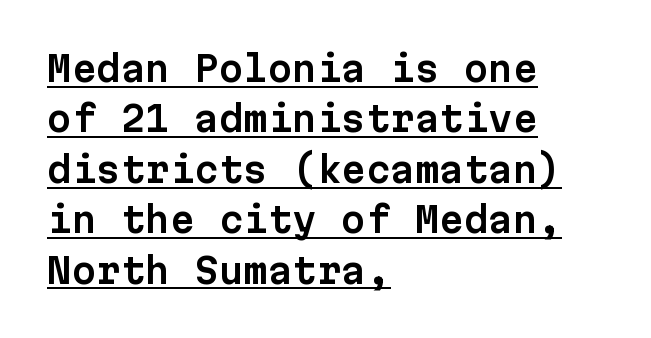
{"serif": "no", "italic": "no", "width": "normal", "stroke_contrast": "low", "x_height": "medium", "monospaced": "yes", "underline": "yes", "align": "left", "line_spacing": "normal", "line_spacing_ratio": 1.44, "letter_spacing": "normal", "letter_spacing_em": 0.0, "glyph_px": 35}
